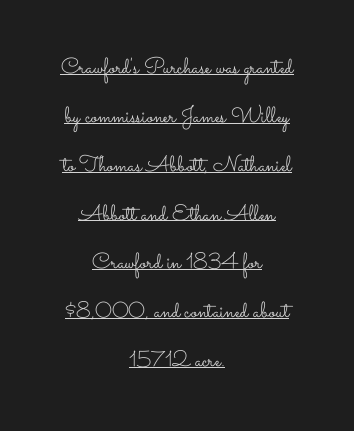
Weight class: somewhere from thin through regular. The passage shown is underscored from start to finish. Typeset on center — no edge is straight. Tracking here is standard; glyphs follow each other at the usual distance. In terms of leading, this rendering errs on the spacious side.
